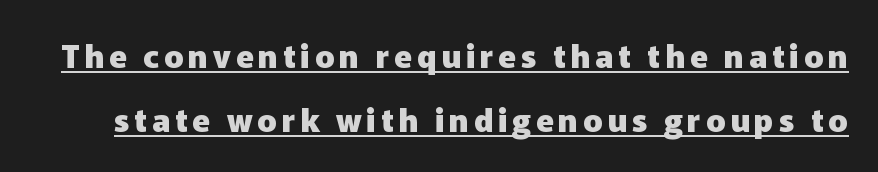
Q: Is the text bold? A: Yes.
Q: Is the text italic (slanted)? A: No, it is upright.
Q: Is the typeface a serif or a sans-serif typeface? A: Sans-serif.
Q: Is the text underlined? A: Yes.
Q: Is the spacing between lines tight, normal or loose? A: Loose.
Q: Width (condensed, normal, or wide)? A: Normal.
Q: Stroke contrast? A: Low.
Q: x-height? A: Medium.
Q: Monospaced? A: No.
